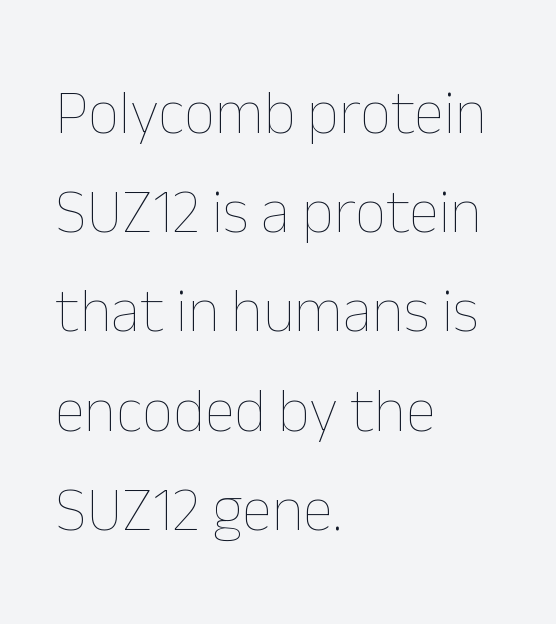
The image shows 62 px thin type, upright; set left-aligned, normal line spacing (1.6x), normal letter spacing, not underlined; low stroke contrast and a medium x-height.
